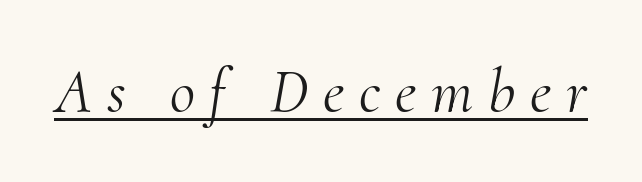
{"serif": "yes", "italic": "yes", "lean": "right", "slant_degrees": 10, "bold": "no", "weight": "light", "width": "normal", "stroke_contrast": "medium", "x_height": "small", "monospaced": "no", "underline": "yes", "letter_spacing": "wide", "letter_spacing_em": 0.24, "glyph_px": 62}
